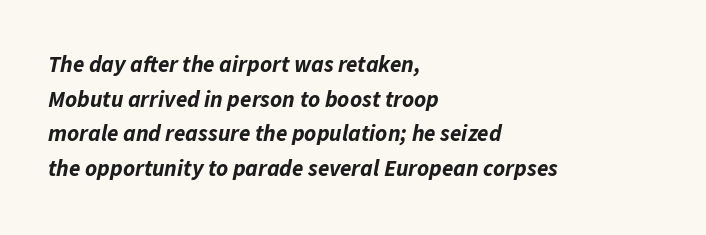
The image shows 23 px bold type, italic (leaning right); set left-aligned, normal line spacing (1.51x), normal letter spacing, not underlined.
